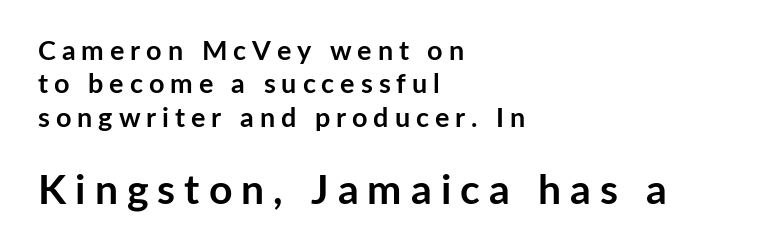
{"serif": "no", "italic": "no", "bold": "yes", "weight": "semibold", "width": "normal", "stroke_contrast": "low", "x_height": "medium", "monospaced": "no", "underline": "no", "align": "left", "line_spacing_ratio": 1.24, "letter_spacing": "wide", "letter_spacing_em": 0.22, "larger_block": "second", "size_ratio": 1.52, "glyph_px": 41}
